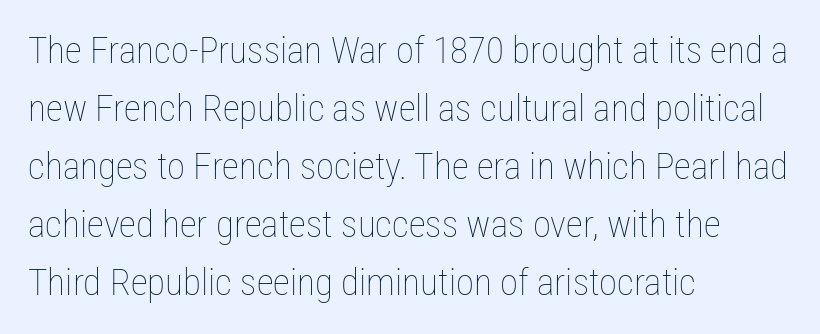
Q: Is the text bold? A: No.
Q: Is the text italic (slanted)? A: No, it is upright.
Q: Is the text underlined? A: No.
Q: How is the paragraph aligned? A: Left-aligned.
Q: Is the spacing between letters normal or unusually wide? A: Normal.
Q: Is the spacing between lines tight, normal or loose? A: Normal.
Q: Width (condensed, normal, or wide)? A: Condensed.
Q: Stroke contrast? A: Low.
Q: x-height? A: Medium.
Q: Monospaced? A: No.
